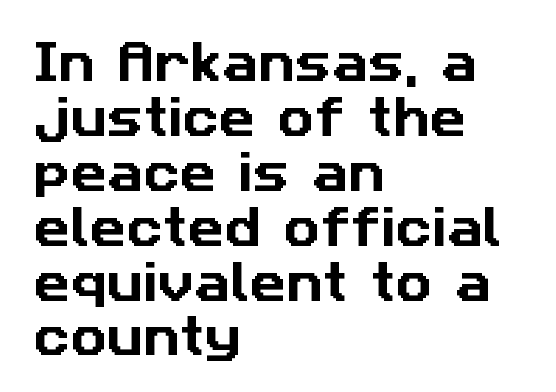
Q: Is the typeface a serif or a sans-serif typeface? A: Sans-serif.
Q: Is the text underlined? A: No.
Q: How is the paragraph aligned? A: Left-aligned.
Q: Is the spacing between letters normal or unusually wide? A: Normal.
Q: Width (condensed, normal, or wide)? A: Normal.
Q: Stroke contrast? A: Low.
Q: x-height? A: Medium.
Q: Monospaced? A: No.
